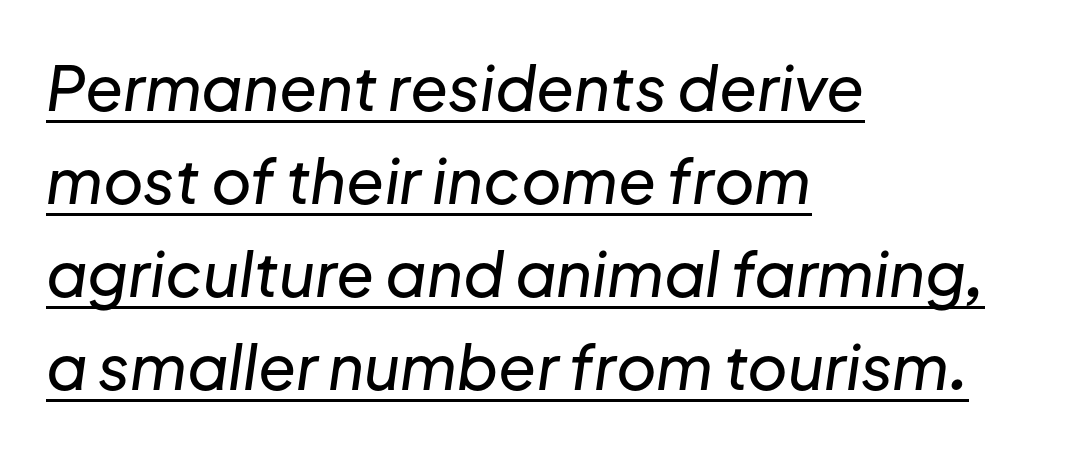
{"italic": "yes", "lean": "right", "slant_degrees": 8, "width": "normal", "stroke_contrast": "low", "x_height": "medium", "monospaced": "no", "underline": "yes", "align": "left", "line_spacing": "normal", "line_spacing_ratio": 1.5, "letter_spacing": "normal", "letter_spacing_em": 0.0, "glyph_px": 62}
